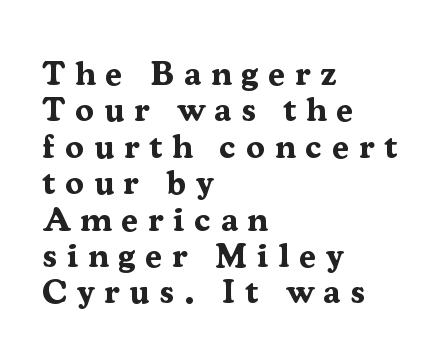
The image shows 34 px bold serif type, upright; set left-aligned, tight line spacing (1.07x), unusually wide letter spacing (+0.29 em), not underlined; medium stroke contrast and a medium x-height.
